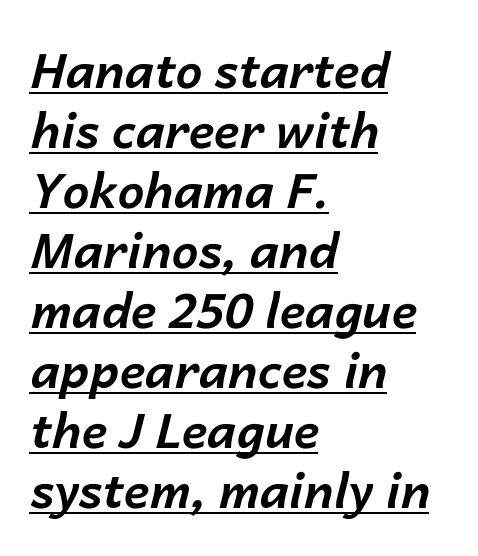
Q: Is the text bold? A: Yes.
Q: Is the text italic (slanted)? A: Yes, it leans right by about 14 degrees.
Q: Is the text underlined? A: Yes.
Q: How is the paragraph aligned? A: Left-aligned.
Q: Is the spacing between letters normal or unusually wide? A: Normal.
Q: Is the spacing between lines tight, normal or loose? A: Normal.
Q: Width (condensed, normal, or wide)? A: Normal.
Q: Stroke contrast? A: Low.
Q: x-height? A: Medium.
Q: Monospaced? A: No.
